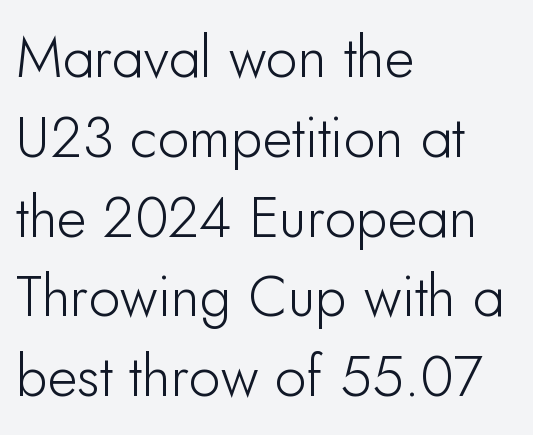
The passage shown is not underscored anywhere. Varying glyph widths throughout — classic text-font behaviour. The rag falls on the right side of this text block. Ordinary non-slanted type is in use. Nothing sits at the stroke ends, so this counts as sans-serif.
